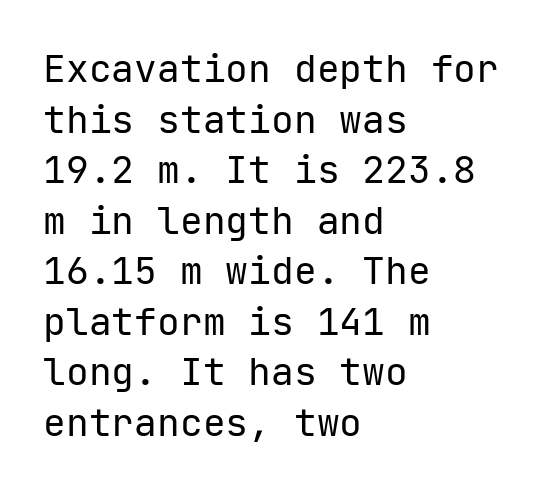
{"serif": "no", "italic": "no", "bold": "no", "weight": "regular", "width": "normal", "stroke_contrast": "low", "x_height": "medium", "underline": "no", "align": "left", "line_spacing": "normal", "line_spacing_ratio": 1.33, "letter_spacing": "normal", "letter_spacing_em": 0.0, "glyph_px": 38}
